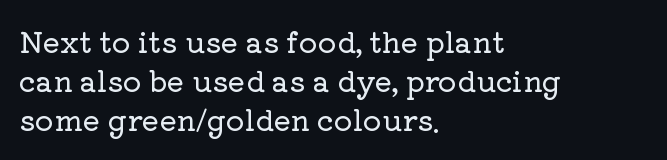
Q: Is the text italic (slanted)? A: No, it is upright.
Q: Is the typeface a serif or a sans-serif typeface? A: Serif.
Q: Is the text underlined? A: No.
Q: How is the paragraph aligned? A: Left-aligned.
Q: Is the spacing between letters normal or unusually wide? A: Normal.
Q: Is the spacing between lines tight, normal or loose? A: Normal.
Q: Width (condensed, normal, or wide)? A: Normal.
Q: Stroke contrast? A: Low.
Q: x-height? A: Medium.
Q: Monospaced? A: No.
